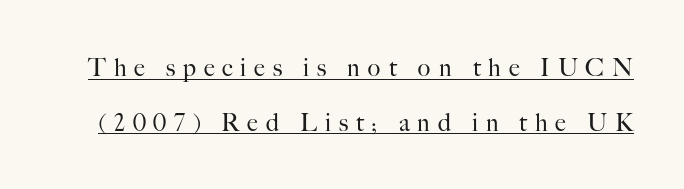
{"italic": "no", "bold": "no", "underline": "yes", "line_spacing": "loose", "line_spacing_ratio": 2.28, "letter_spacing": "wide", "letter_spacing_em": 0.33, "glyph_px": 24}
